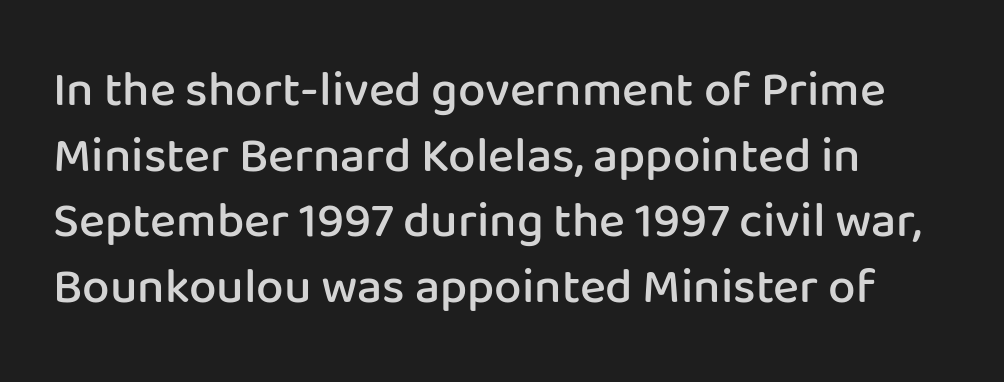
The image shows 49 px semibold sans-serif type, upright; set left-aligned, normal line spacing (1.34x), normal letter spacing, not underlined; low stroke contrast and a medium x-height.
